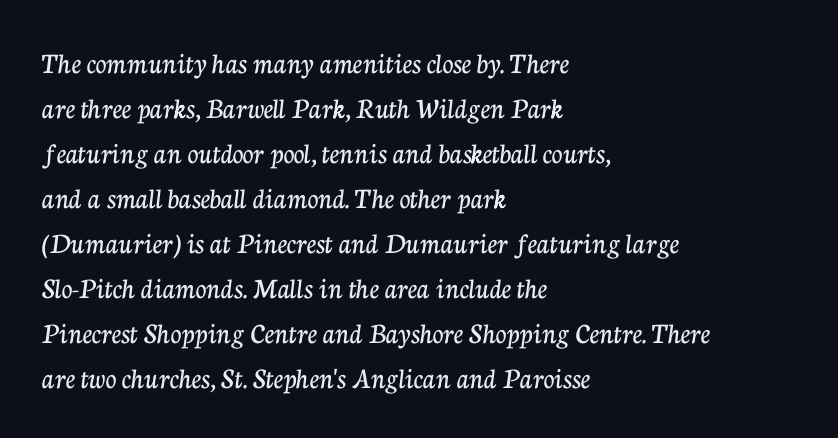
Anything drawn beneath the words? Only blank space. Where is the straight margin? On the left. Baseline-to-baseline distance is the conventional proportion of letter height. Classification — serif.
